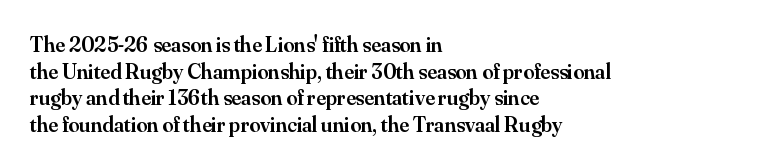
Q: Is the text bold? A: Semi-bold.
Q: Is the text italic (slanted)? A: No, it is upright.
Q: Is the text underlined? A: No.
Q: How is the paragraph aligned? A: Left-aligned.
Q: Is the spacing between letters normal or unusually wide? A: Normal.
